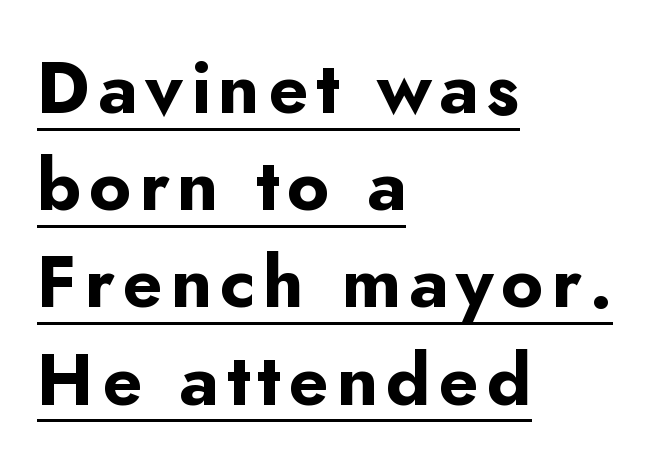
{"serif": "no", "italic": "no", "bold": "yes", "weight": "bold", "width": "normal", "stroke_contrast": "low", "x_height": "small", "monospaced": "no", "underline": "yes", "align": "left", "line_spacing": "normal", "line_spacing_ratio": 1.35, "glyph_px": 72}
